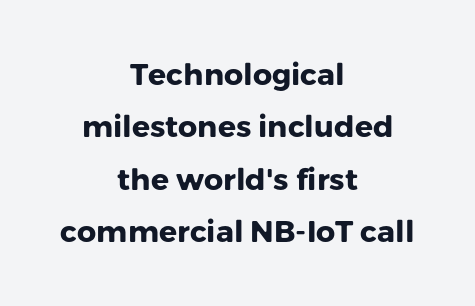
Q: Is the text bold? A: Yes.
Q: Is the text italic (slanted)? A: No, it is upright.
Q: Is the typeface a serif or a sans-serif typeface? A: Sans-serif.
Q: Is the text underlined? A: No.
Q: How is the paragraph aligned? A: Centered.
Q: Is the spacing between letters normal or unusually wide? A: Normal.
Q: Width (condensed, normal, or wide)? A: Normal.
Q: Stroke contrast? A: Low.
Q: x-height? A: Medium.
Q: Monospaced? A: No.
